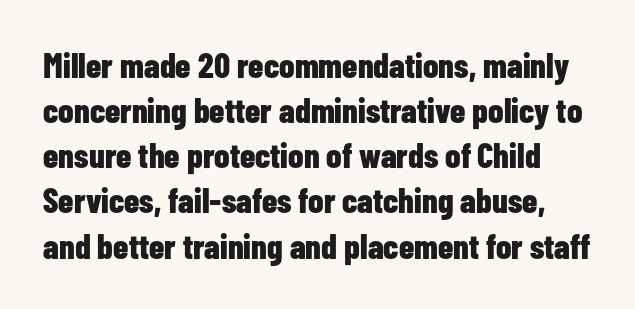
Notice how the stems are strictly vertical — no italics here. Quick note: interline space is typical. Bare-footed words on every line. This is heavy type, rendered in bold.
